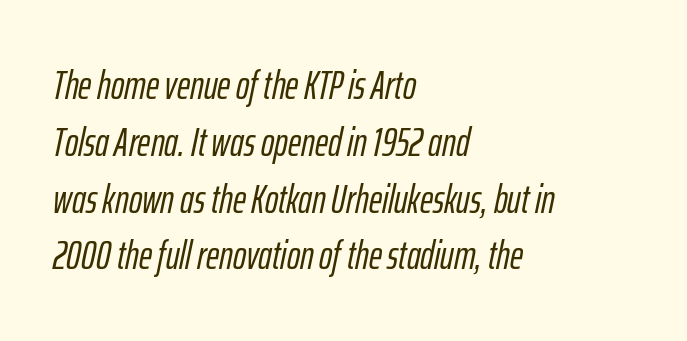
This rendering uses left alignment, leaving the right contour irregular. The typography opts for an oblique posture over an upright one. The type is set solid horizontally, with unmodified tracking. The passage shown is typed in a proportional face where columns would drift.
